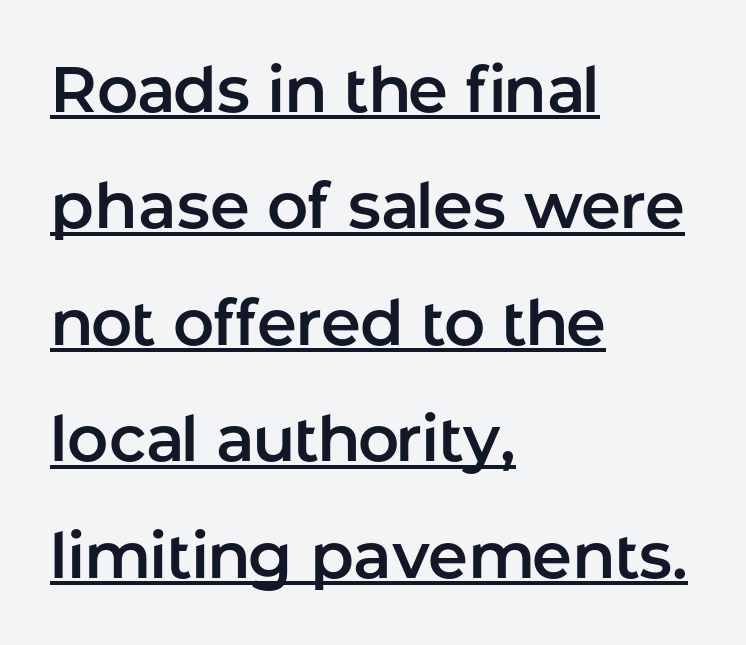
The lettering is marked with a stroke running underneath it. If you drew a line through each stem, it would be perfectly vertical. The lines in this sample share a left origin and differ only in where they stop. The gaps between neighbouring characters are ordinary and unremarkable. Character widths vary here, with narrow letters taking less room than wide ones.
